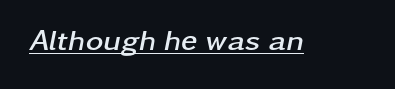
The image shows 30 px semibold, wide type, italic (leaning right); set normal letter spacing, underlined; low stroke contrast and a medium x-height.
